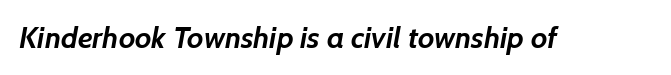
The foot of each line stays bare and open. The font family rendered here belongs to the sans-serif group. Typographic density is high because the face is bold. Note the varied advance widths — an 'i' is clearly narrower than an 'm'. You could call the tracking neutral — neither tight nor loose.
